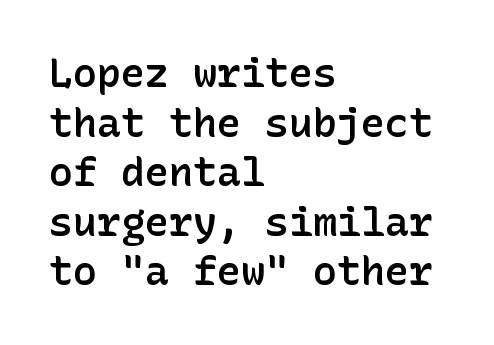
Q: Is the text bold? A: Semi-bold.
Q: Is the text italic (slanted)? A: No, it is upright.
Q: Is the typeface a serif or a sans-serif typeface? A: Sans-serif.
Q: Is the text underlined? A: No.
Q: How is the paragraph aligned? A: Left-aligned.
Q: Is the spacing between letters normal or unusually wide? A: Normal.
Q: Width (condensed, normal, or wide)? A: Normal.
Q: Stroke contrast? A: Low.
Q: x-height? A: Medium.
